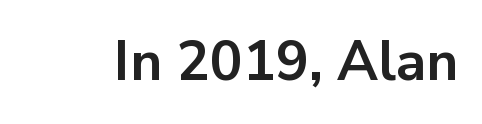
Q: Is the text bold? A: Yes.
Q: Is the text italic (slanted)? A: No, it is upright.
Q: Is the typeface a serif or a sans-serif typeface? A: Sans-serif.
Q: Is the text underlined? A: No.
Q: Is the spacing between letters normal or unusually wide? A: Normal.
Q: Width (condensed, normal, or wide)? A: Normal.
Q: Stroke contrast? A: Low.
Q: x-height? A: Medium.
Q: Monospaced? A: No.
